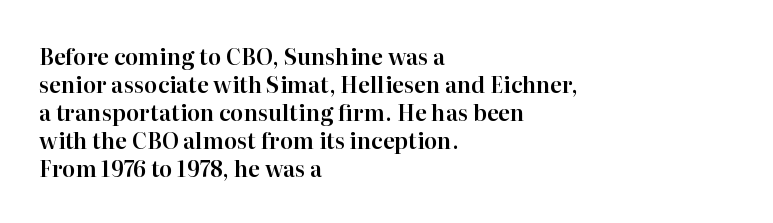
{"italic": "no", "underline": "no", "align": "left", "line_spacing": "normal", "line_spacing_ratio": 1.27, "letter_spacing": "normal", "letter_spacing_em": 0.0, "glyph_px": 22}
